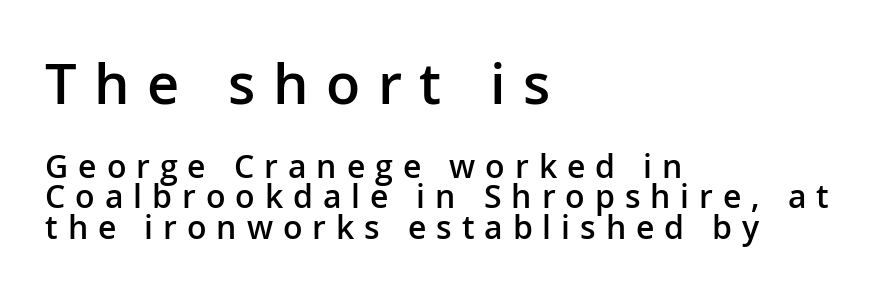
The passage shown is typed in a proportional face where columns would drift. Look at the bottom of the vertical strokes: they stop flat, with no serifs. The characters look somewhat weighty, a semibold short of true bold. Regarding leading, the lines here are crowded together.
